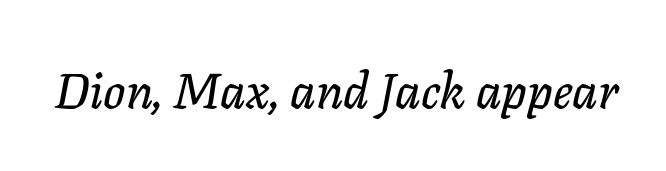
{"italic": "yes", "lean": "right", "slant_degrees": 11, "width": "normal", "stroke_contrast": "low", "x_height": "medium", "monospaced": "no", "underline": "no", "letter_spacing": "normal", "letter_spacing_em": 0.0, "glyph_px": 49}
